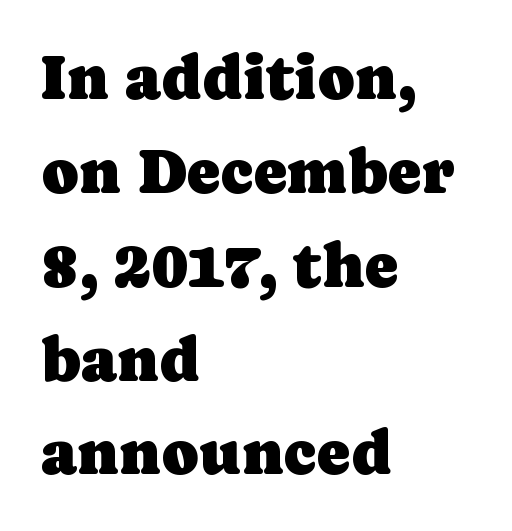
Q: Is the text italic (slanted)? A: No, it is upright.
Q: Is the typeface a serif or a sans-serif typeface? A: Serif.
Q: Is the text underlined? A: No.
Q: How is the paragraph aligned? A: Left-aligned.
Q: Is the spacing between letters normal or unusually wide? A: Normal.
Q: Is the spacing between lines tight, normal or loose? A: Normal.
Q: Width (condensed, normal, or wide)? A: Normal.
Q: Stroke contrast? A: Low.
Q: x-height? A: Medium.
Q: Monospaced? A: No.
